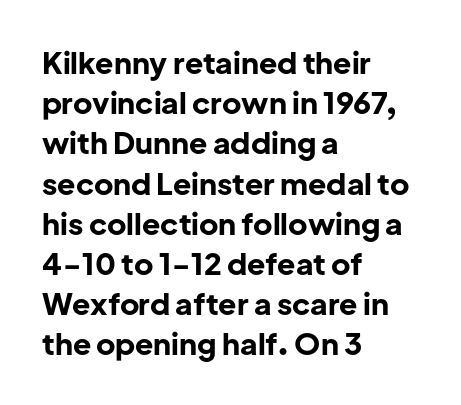
The typesetter chose a ragged-right arrangement here. You'd pick this weight for a headline — it's a proper bold. Decoration check: the copy has no underline. In terms of leading, this rendering sits right in the middle. The letters sit at their default tracking, neither squeezed nor spread. Proportional: the letters do not fall into vertical columns.
